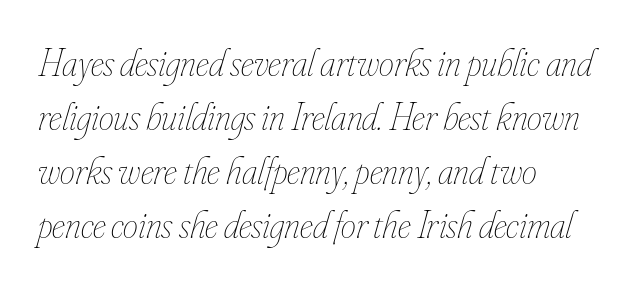
{"italic": "yes", "lean": "right", "slant_degrees": 16, "bold": "no", "weight": "thin", "width": "condensed", "stroke_contrast": "low", "x_height": "small", "monospaced": "no", "underline": "no", "align": "left", "line_spacing": "normal", "line_spacing_ratio": 1.42, "letter_spacing": "normal", "letter_spacing_em": 0.0, "glyph_px": 38}
